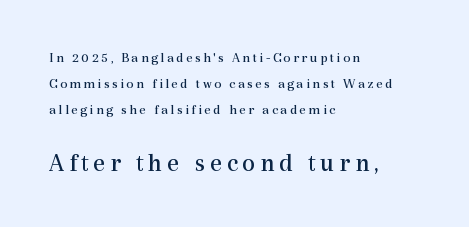
Q: Is the text bold? A: No.
Q: Is the text italic (slanted)? A: No, it is upright.
Q: Is the text underlined? A: No.
Q: How is the paragraph aligned? A: Left-aligned.
Q: Which block of text is set in a larger size, the first (top) or the second (bottom)? A: The second (bottom) one.
